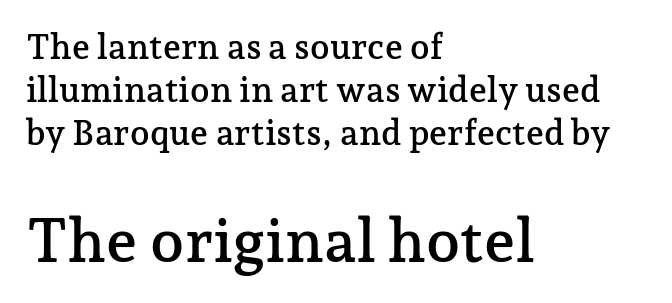
The image shows 61 px serif type, upright; set left-aligned, line spacing 1.23x, normal letter spacing, not underlined; the second (bottom) block is 1.74x larger; low stroke contrast and a medium x-height.
